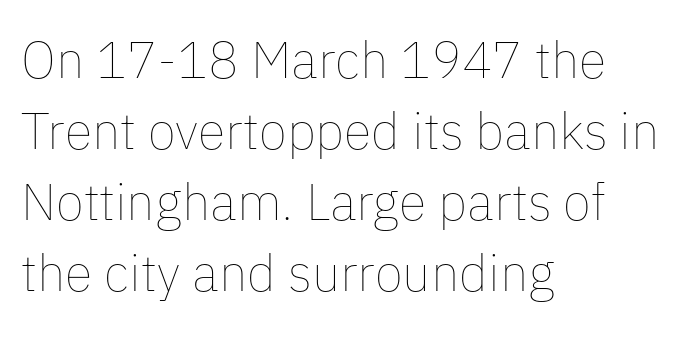
Descenders hang freely into open space. What's the leading like? Ordinary, nothing unusual. Compared with a typical body face, this is equally light or lighter still. Line starts are locked; line ends wander. Notice how the stems are strictly vertical — no italics here.
